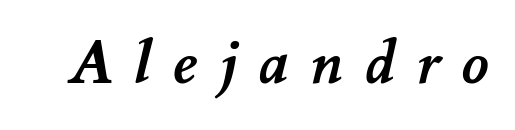
The image shows 59 px semibold type; set unusually wide letter spacing (+0.36 em), not underlined; medium stroke contrast and a small x-height.
